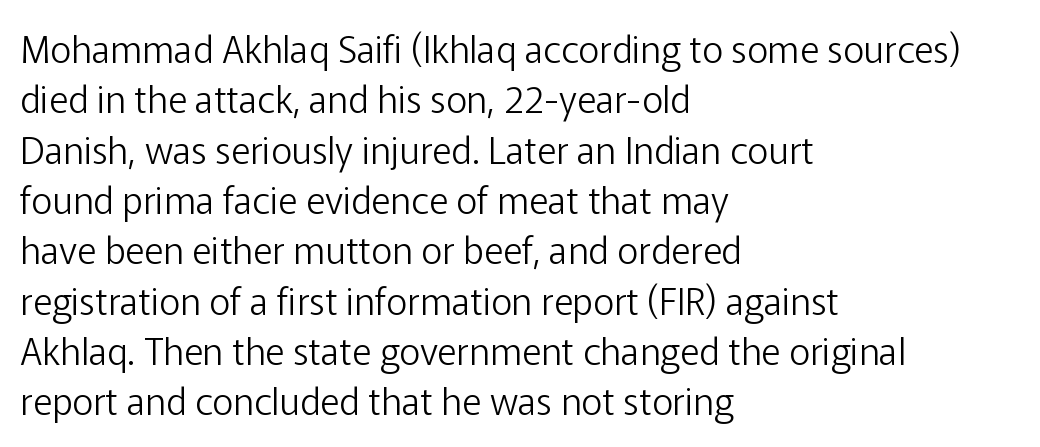
{"serif": "no", "italic": "no", "bold": "no", "weight": "light", "width": "normal", "stroke_contrast": "low", "x_height": "medium", "monospaced": "no", "underline": "no", "align": "left", "line_spacing": "normal", "line_spacing_ratio": 1.36, "letter_spacing": "normal", "letter_spacing_em": 0.0, "glyph_px": 37}
